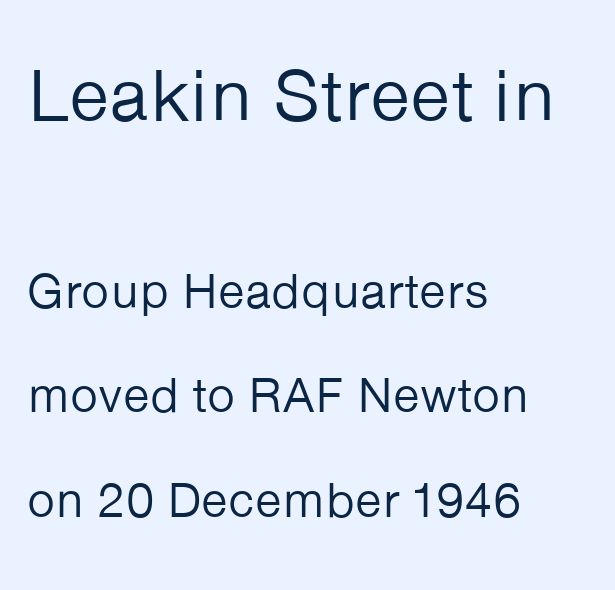
Q: Is the text bold? A: No.
Q: Is the text italic (slanted)? A: No, it is upright.
Q: Is the typeface a serif or a sans-serif typeface? A: Sans-serif.
Q: Is the text underlined? A: No.
Q: How is the paragraph aligned? A: Left-aligned.
Q: Is the spacing between letters normal or unusually wide? A: Normal.
Q: Is the spacing between lines tight, normal or loose? A: Loose.
Q: Which block of text is set in a larger size, the first (top) or the second (bottom)? A: The first (top) one.
Q: Width (condensed, normal, or wide)? A: Normal.
Q: Stroke contrast? A: Low.
Q: x-height? A: Medium.
Q: Monospaced? A: No.
